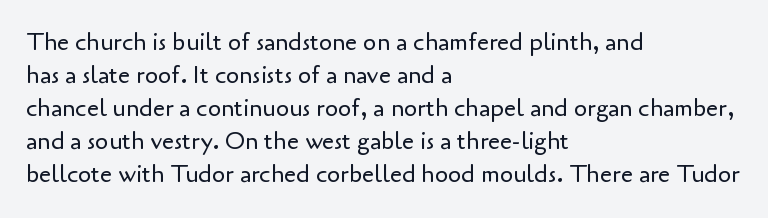
{"italic": "no", "bold": "no", "underline": "no", "align": "left", "line_spacing": "normal", "line_spacing_ratio": 1.38, "letter_spacing": "normal", "letter_spacing_em": 0.0, "glyph_px": 24}
